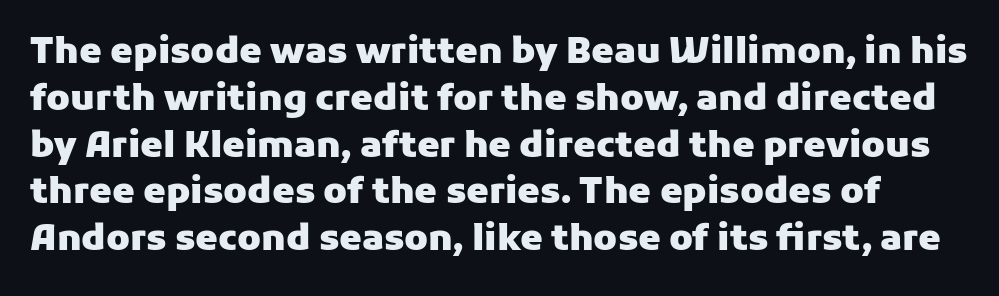
{"serif": "no", "italic": "no", "bold": "yes", "weight": "heavy", "width": "normal", "stroke_contrast": "low", "x_height": "medium", "monospaced": "no", "underline": "no", "line_spacing": "normal", "line_spacing_ratio": 1.3, "letter_spacing": "normal", "letter_spacing_em": 0.0, "glyph_px": 36}
